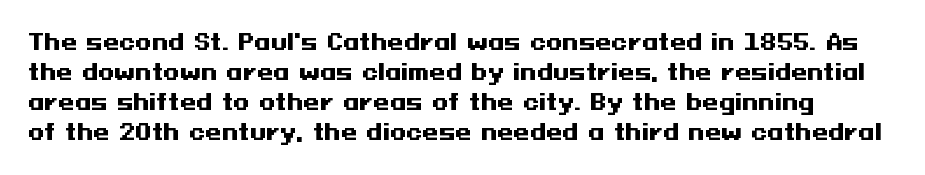
The image shows 21 px bold type, upright; set normal line spacing (1.43x), normal letter spacing, not underlined.
